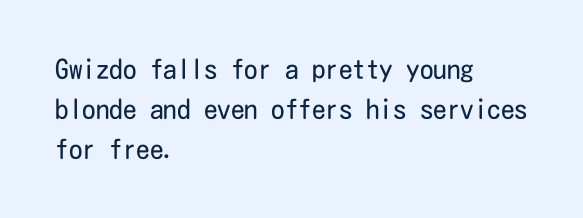
Q: Is the text bold? A: No.
Q: Is the text italic (slanted)? A: No, it is upright.
Q: Is the text underlined? A: No.
Q: How is the paragraph aligned? A: Left-aligned.
Q: Is the spacing between letters normal or unusually wide? A: Normal.
Q: Is the spacing between lines tight, normal or loose? A: Normal.
